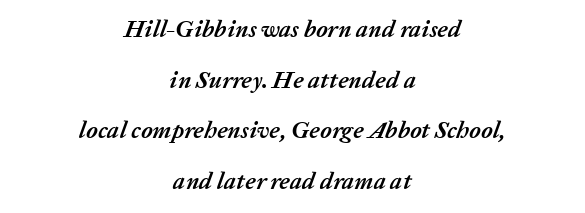
{"italic": "yes", "lean": "right", "slant_degrees": 20, "bold": "yes", "underline": "no", "align": "center", "line_spacing": "loose", "line_spacing_ratio": 2.11, "letter_spacing": "normal", "letter_spacing_em": 0.0, "glyph_px": 24}
